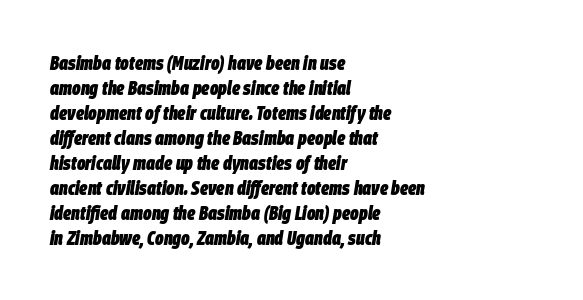
Q: Is the text bold? A: Yes.
Q: Is the text italic (slanted)? A: Yes, it leans right by about 9 degrees.
Q: Is the text underlined? A: No.
Q: How is the paragraph aligned? A: Left-aligned.
Q: Is the spacing between letters normal or unusually wide? A: Normal.
Q: Is the spacing between lines tight, normal or loose? A: Normal.
